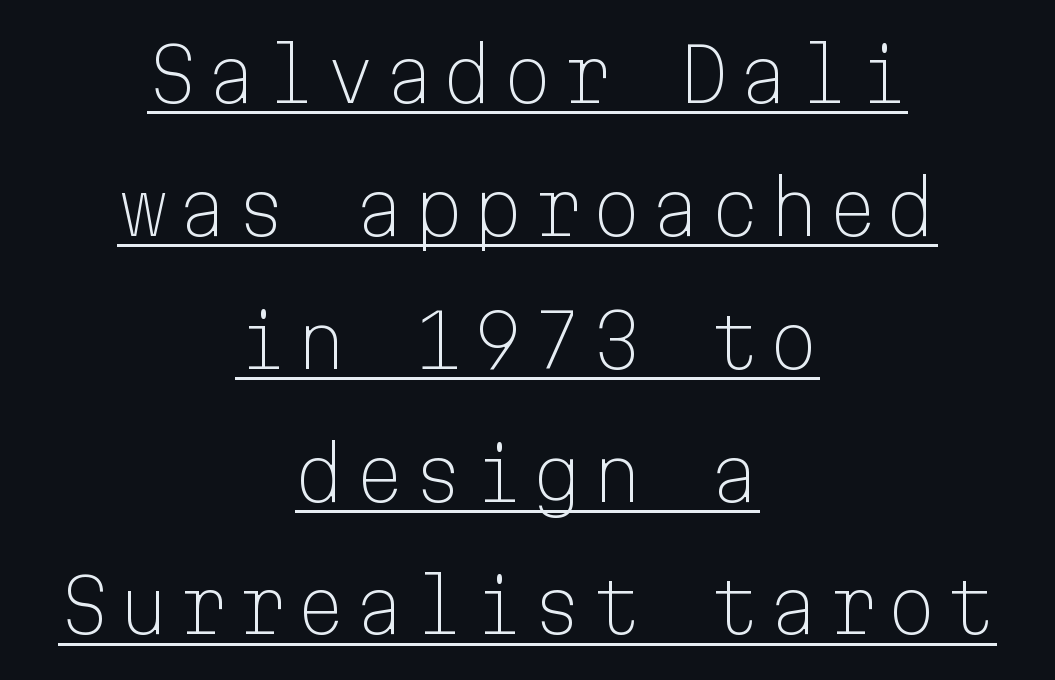
The letters march in equal steps, a hallmark of fixed-pitch type. The face used here is a sans, in the tradition of grotesques and geometrics. This sample uses an upright cut, with every glyph sitting square on the baseline. These characters rest on top of a visible drawn line. Horizontal alignment here is central, giving a formal, balanced look.
